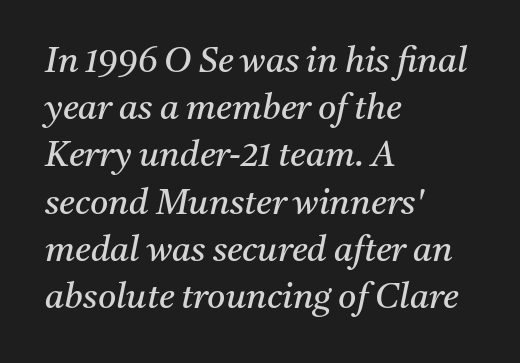
{"serif": "yes", "italic": "yes", "lean": "right", "slant_degrees": 11, "bold": "no", "weight": "regular", "width": "normal", "stroke_contrast": "medium", "x_height": "medium", "monospaced": "no", "underline": "no", "align": "left", "line_spacing": "normal", "line_spacing_ratio": 1.35, "letter_spacing": "normal", "letter_spacing_em": 0.0, "glyph_px": 35}
